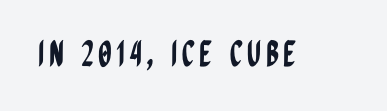
Q: Is the text italic (slanted)? A: No, it is upright.
Q: Is the typeface a serif or a sans-serif typeface? A: Sans-serif.
Q: Is the text underlined? A: No.
Q: Width (condensed, normal, or wide)? A: Condensed.
Q: Stroke contrast? A: Low.
Q: x-height? A: Large.
Q: Monospaced? A: No.
